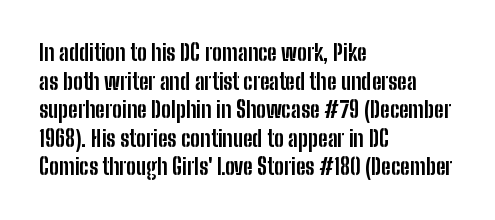
Q: Is the text bold? A: Yes.
Q: Is the text italic (slanted)? A: No, it is upright.
Q: Is the text underlined? A: No.
Q: How is the paragraph aligned? A: Left-aligned.
Q: Is the spacing between letters normal or unusually wide? A: Normal.
Q: Is the spacing between lines tight, normal or loose? A: Normal.
